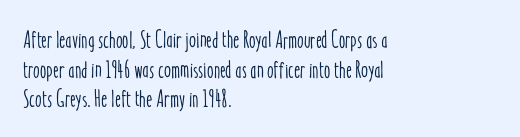
Q: Is the text italic (slanted)? A: No, it is upright.
Q: Is the text underlined? A: No.
Q: How is the paragraph aligned? A: Left-aligned.
Q: Is the spacing between letters normal or unusually wide? A: Normal.
